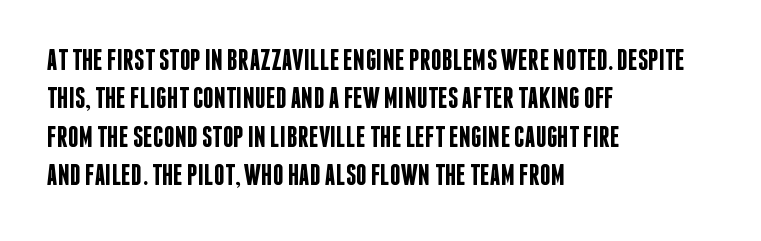
{"serif": "no", "italic": "no", "bold": "semi", "weight": "semibold", "width": "condensed", "stroke_contrast": "low", "x_height": "large", "monospaced": "no", "underline": "no", "align": "left", "line_spacing": "normal", "line_spacing_ratio": 1.28, "letter_spacing": "normal", "letter_spacing_em": 0.0, "glyph_px": 30}
